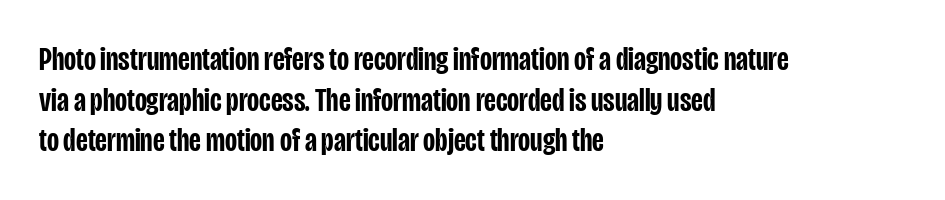
The passage shown is not underscored anywhere. Italic: no, the glyphs are upright roman. Here the designer chose a conventional face with non-uniform glyph widths. You can tell from the bare stems that sans-serif type was used. A typesetter would call this zero additional tracking. The letters are semibold — heavier than regular but short of a full bold.
